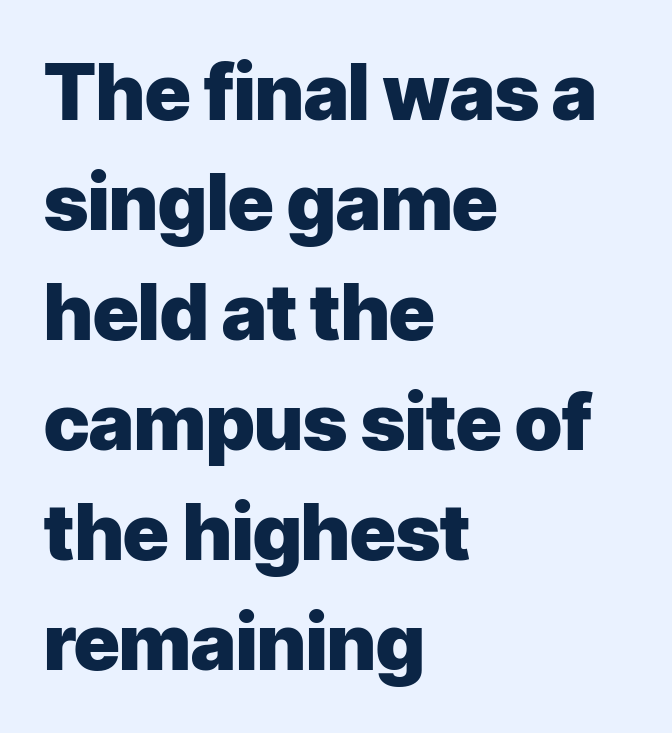
{"serif": "no", "italic": "no", "bold": "yes", "weight": "heavy", "width": "normal", "stroke_contrast": "low", "x_height": "medium", "monospaced": "no", "underline": "no", "align": "left", "line_spacing": "normal", "line_spacing_ratio": 1.41, "letter_spacing": "normal", "letter_spacing_em": 0.0, "glyph_px": 78}
